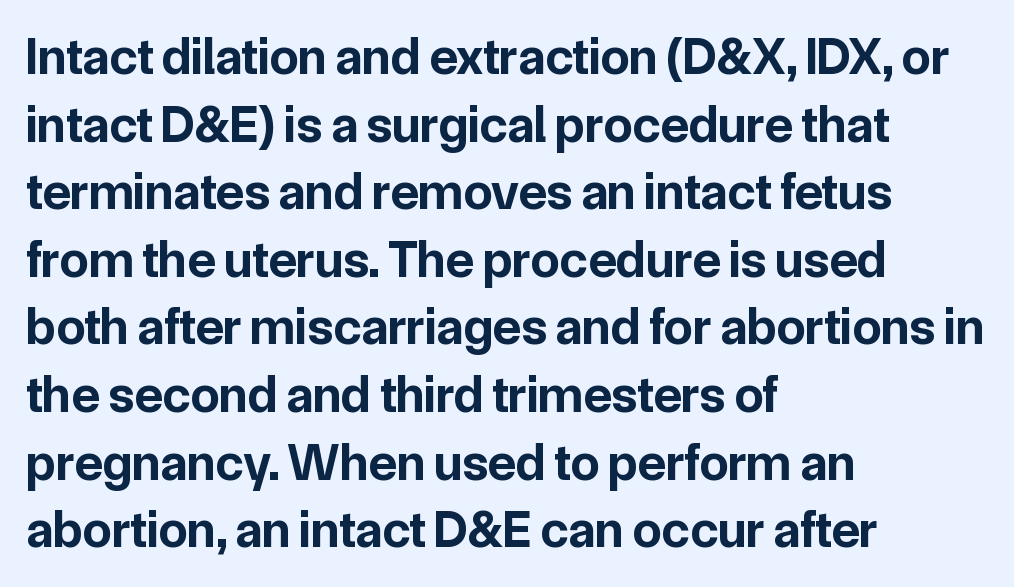
The image shows 52 px bold sans-serif type, upright; set left-aligned, normal line spacing (1.3x), normal letter spacing, not underlined; low stroke contrast and a medium x-height.
